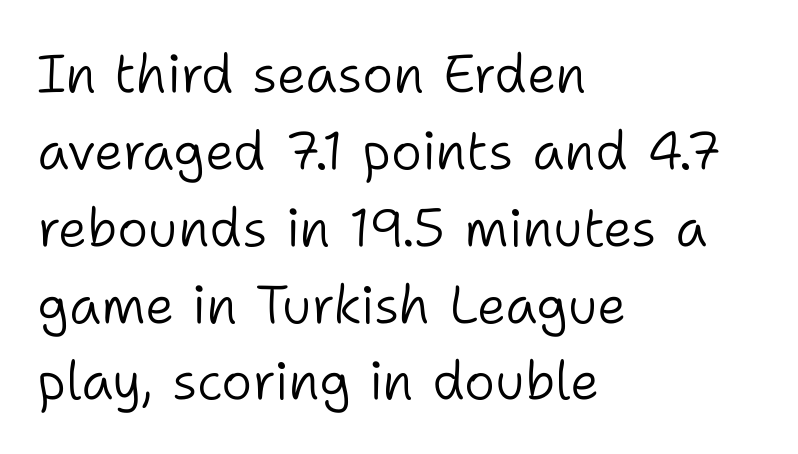
Q: Is the text bold? A: No.
Q: Is the text italic (slanted)? A: No, it is upright.
Q: Is the typeface a serif or a sans-serif typeface? A: Sans-serif.
Q: Is the text underlined? A: No.
Q: How is the paragraph aligned? A: Left-aligned.
Q: Is the spacing between letters normal or unusually wide? A: Normal.
Q: Is the spacing between lines tight, normal or loose? A: Normal.
Q: Width (condensed, normal, or wide)? A: Normal.
Q: Stroke contrast? A: Low.
Q: x-height? A: Medium.
Q: Monospaced? A: No.
